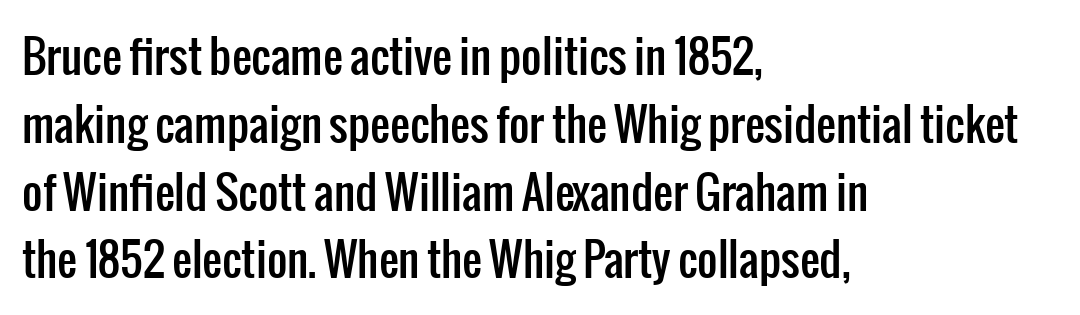
The image shows 44 px condensed sans-serif type, upright; set left-aligned, normal line spacing (1.54x), normal letter spacing, not underlined; low stroke contrast and a medium x-height.
